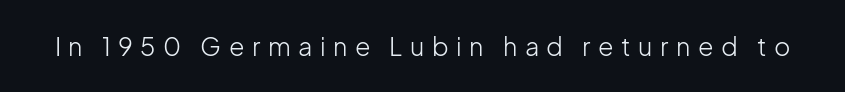
The image shows 25 px text type, upright; set unusually wide letter spacing (+0.3 em), not underlined.
